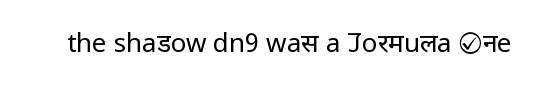
{"italic": "no", "bold": "no", "underline": "no", "letter_spacing": "normal", "letter_spacing_em": 0.0, "glyph_px": 26}
